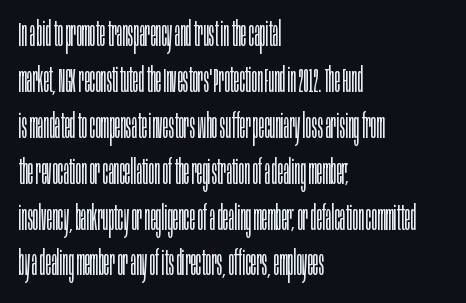
A clean baseline with only descenders dipping below it. The passage shown is typed in a proportional face where columns would drift. In terms of leading, this rendering sits right in the middle. This sample uses plain, unmodified letter spacing.
